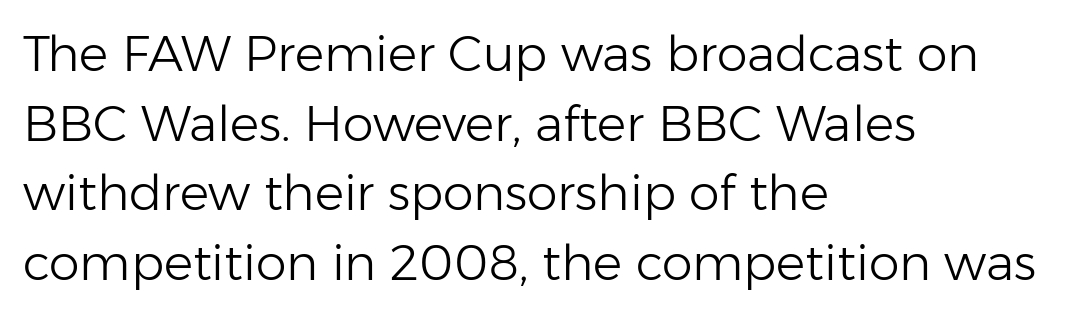
Q: Is the text bold? A: No.
Q: Is the text italic (slanted)? A: No, it is upright.
Q: Is the typeface a serif or a sans-serif typeface? A: Sans-serif.
Q: Is the text underlined? A: No.
Q: How is the paragraph aligned? A: Left-aligned.
Q: Is the spacing between letters normal or unusually wide? A: Normal.
Q: Is the spacing between lines tight, normal or loose? A: Normal.
Q: Width (condensed, normal, or wide)? A: Normal.
Q: Stroke contrast? A: Low.
Q: x-height? A: Medium.
Q: Monospaced? A: No.
